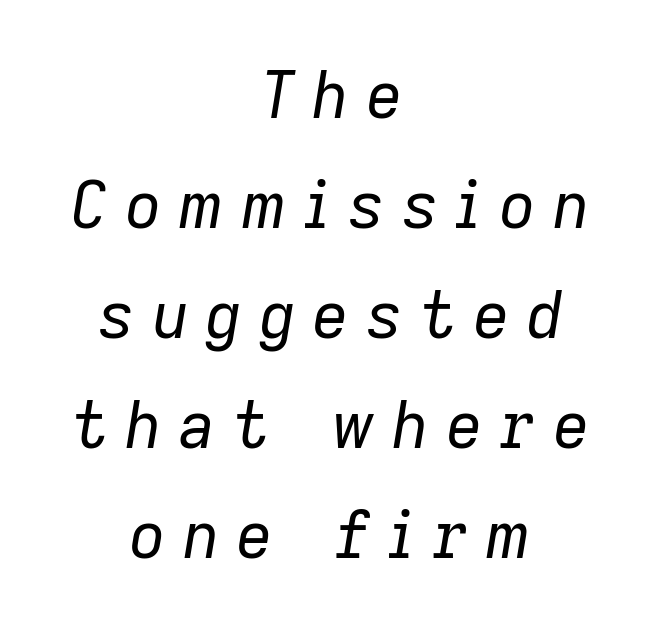
The image shows 64 px regular-weight type, italic (leaning right); set centered, line spacing 1.72x, unusually wide letter spacing (+0.26 em), not underlined; low stroke contrast and a medium x-height.
